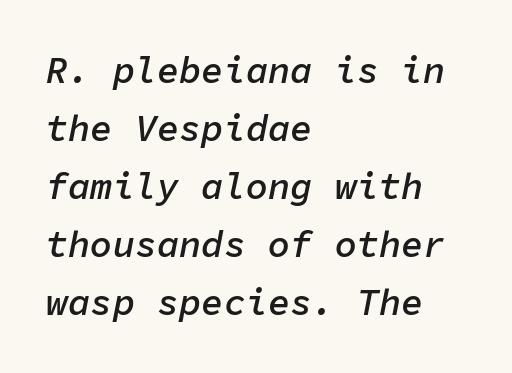
How heavy is the stroke? Medium-heavy — a semibold, shy of bold. There's an unmistakable incline to the writing here. Clear beneath every line of the passage. Tracking value appears to be zero — textbook default spacing.
